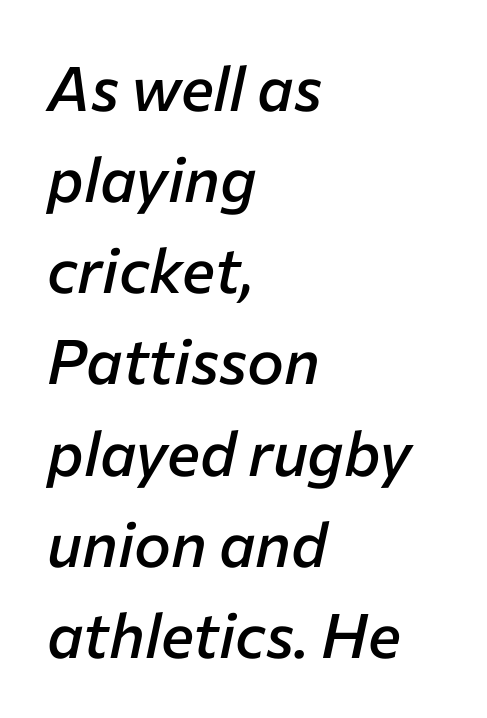
Q: Is the text bold? A: Semi-bold.
Q: Is the text italic (slanted)? A: Yes, it leans right by about 12 degrees.
Q: Is the text underlined? A: No.
Q: How is the paragraph aligned? A: Left-aligned.
Q: Is the spacing between letters normal or unusually wide? A: Normal.
Q: Is the spacing between lines tight, normal or loose? A: Normal.
Q: Width (condensed, normal, or wide)? A: Normal.
Q: Stroke contrast? A: Low.
Q: x-height? A: Medium.
Q: Monospaced? A: No.
